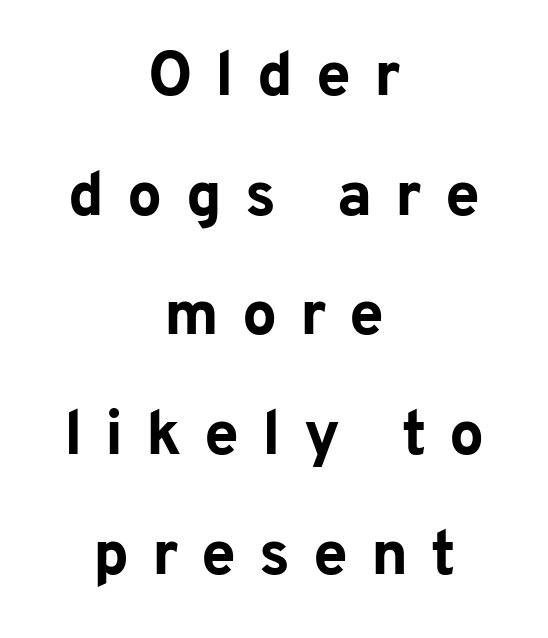
Q: Is the text bold? A: Yes.
Q: Is the text italic (slanted)? A: No, it is upright.
Q: Is the typeface a serif or a sans-serif typeface? A: Sans-serif.
Q: Is the text underlined? A: No.
Q: How is the paragraph aligned? A: Centered.
Q: Is the spacing between letters normal or unusually wide? A: Unusually wide.
Q: Is the spacing between lines tight, normal or loose? A: Loose.
Q: Width (condensed, normal, or wide)? A: Normal.
Q: Stroke contrast? A: Low.
Q: x-height? A: Medium.
Q: Monospaced? A: No.
